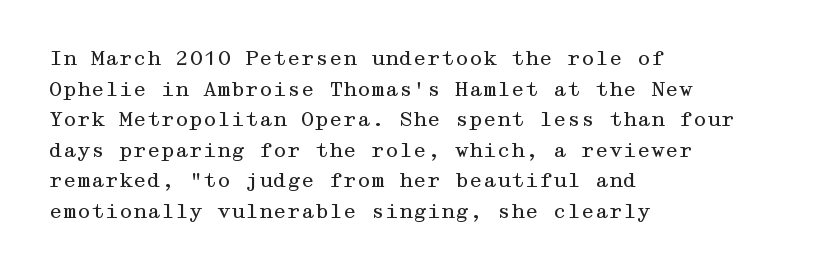
{"italic": "no", "bold": "no", "underline": "no", "align": "left", "line_spacing": "normal", "line_spacing_ratio": 1.53, "letter_spacing": "normal", "letter_spacing_em": 0.0, "glyph_px": 20}
